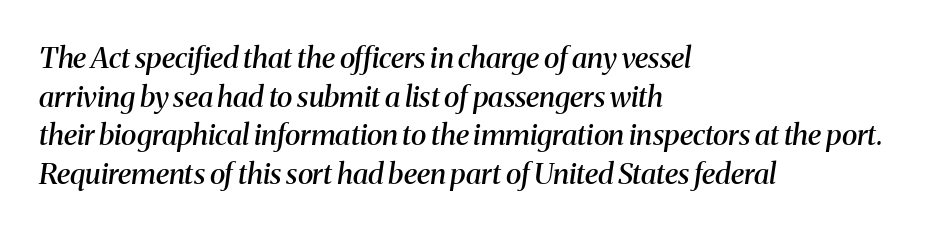
{"serif": "yes", "italic": "yes", "lean": "right", "slant_degrees": 8, "bold": "semi", "weight": "semibold", "width": "normal", "stroke_contrast": "medium", "x_height": "medium", "monospaced": "no", "underline": "no", "align": "left", "line_spacing": "normal", "line_spacing_ratio": 1.33, "letter_spacing": "normal", "letter_spacing_em": 0.0, "glyph_px": 29}
